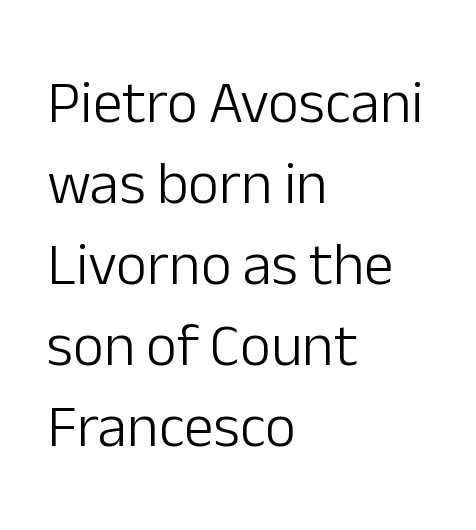
Q: Is the text bold? A: No.
Q: Is the text italic (slanted)? A: No, it is upright.
Q: Is the typeface a serif or a sans-serif typeface? A: Sans-serif.
Q: Is the text underlined? A: No.
Q: How is the paragraph aligned? A: Left-aligned.
Q: Is the spacing between letters normal or unusually wide? A: Normal.
Q: Is the spacing between lines tight, normal or loose? A: Normal.
Q: Width (condensed, normal, or wide)? A: Normal.
Q: Stroke contrast? A: Low.
Q: x-height? A: Medium.
Q: Monospaced? A: No.
